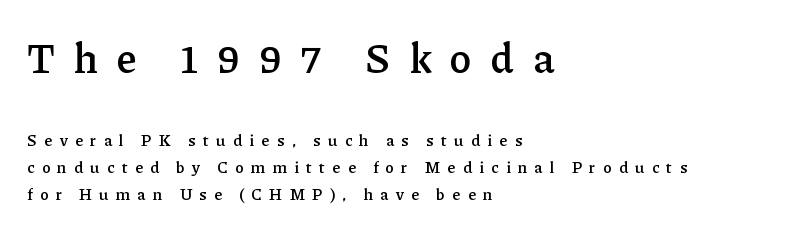
Lines of text with bare space underneath. Observe the wide spacing: letters keep a clear distance from each other. Note the varied advance widths — an 'i' is clearly narrower than an 'm'. Notice how descenders clear the ascenders below comfortably — that's standard leading. Designer's note — italics off, roman on. The first block has been scaled up relative to the second.
